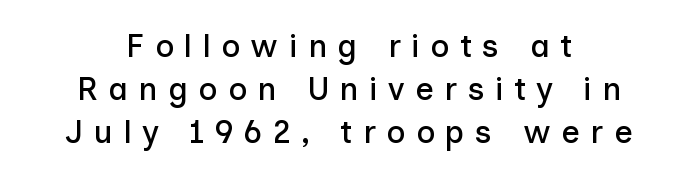
A normal amount of white space separates one row of letters from the next. Is this a fixed-width face? No — the glyphs have proportional, varying widths. The specimen reads as upright at a glance. The font family rendered here belongs to the sans-serif group. Which margin do the lines hug? Neither — every line sits in the middle. The face used here is rendered with a markedly widened letterfit.
